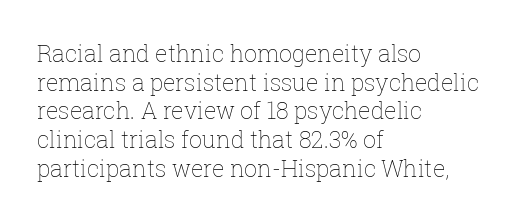
The lines sit at an ordinary, default distance from one another. The text block is weighted toward the left margin, trailing off unevenly rightward. Tracking value appears to be zero — textbook default spacing. Has an underline been added? It has not. Stroke mass is kept to a normal reading level or below.
